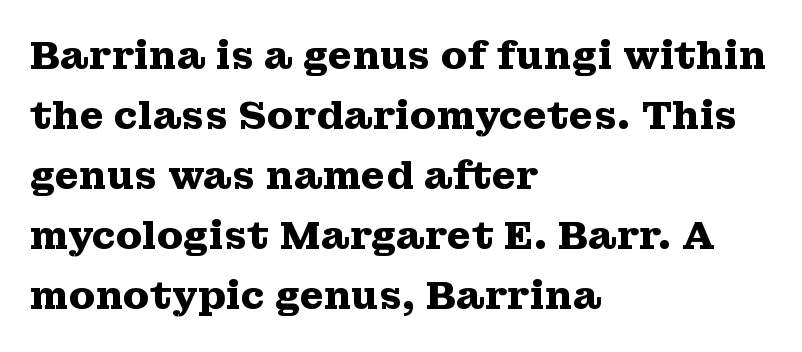
Q: Is the text bold? A: Yes.
Q: Is the text italic (slanted)? A: No, it is upright.
Q: Is the typeface a serif or a sans-serif typeface? A: Serif.
Q: Is the text underlined? A: No.
Q: How is the paragraph aligned? A: Left-aligned.
Q: Is the spacing between letters normal or unusually wide? A: Normal.
Q: Is the spacing between lines tight, normal or loose? A: Normal.
Q: Width (condensed, normal, or wide)? A: Wide.
Q: Stroke contrast? A: Medium.
Q: x-height? A: Medium.
Q: Monospaced? A: No.
